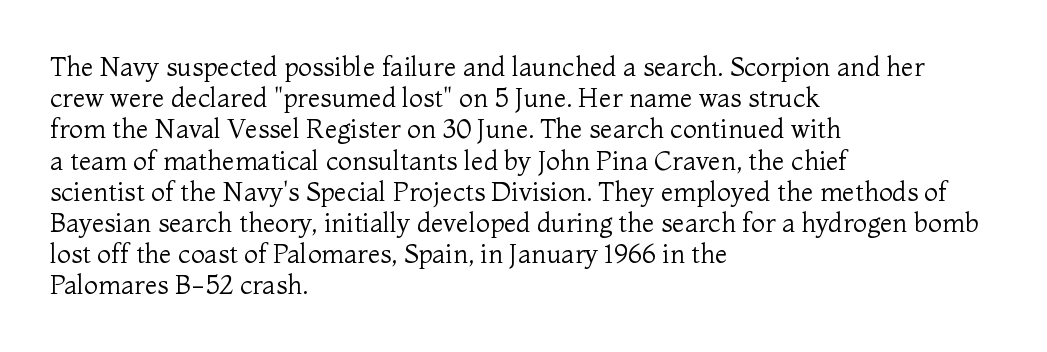
Q: Is the text bold? A: No.
Q: Is the text italic (slanted)? A: No, it is upright.
Q: Is the text underlined? A: No.
Q: How is the paragraph aligned? A: Left-aligned.
Q: Is the spacing between letters normal or unusually wide? A: Normal.
